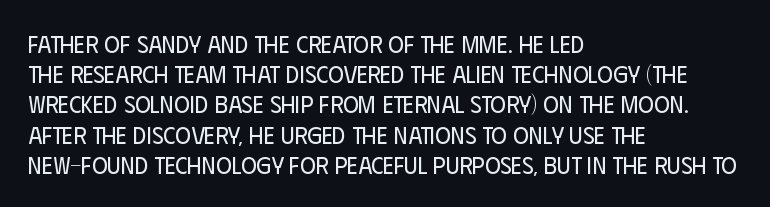
Q: Is the text bold? A: No.
Q: Is the text italic (slanted)? A: No, it is upright.
Q: Is the text underlined? A: No.
Q: How is the paragraph aligned? A: Left-aligned.
Q: Is the spacing between letters normal or unusually wide? A: Normal.
Q: Is the spacing between lines tight, normal or loose? A: Normal.
